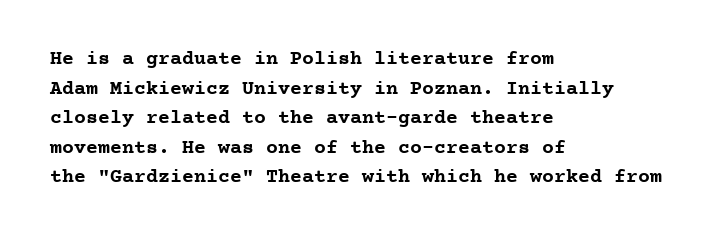
The rendering uses a bold face; every stroke is thick and dark. Compared with a centered layout, this one pins lines to the left instead. Underline: absent. In terms of letterspacing, this is plain default setting. Italic: no, the glyphs are upright roman. How would I describe the line gaps? Plain and ordinary.
